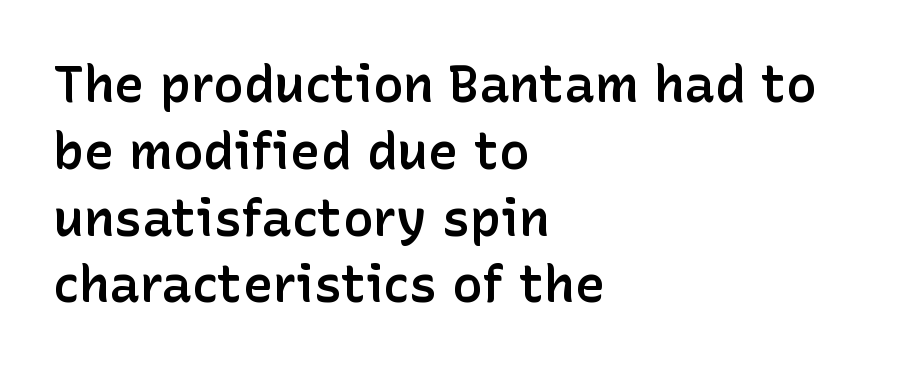
The compositor pushed each line to the left boundary. Think of a printed novel: that variable character pitch is what you see here. This sample uses an upright cut, with every glyph sitting square on the baseline. A typesetter would call this leading conventional body-copy spacing.
